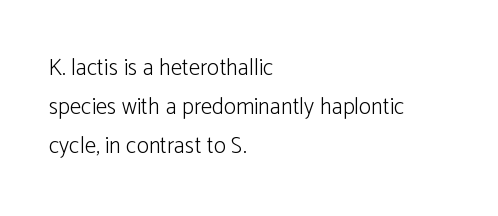
{"italic": "no", "bold": "no", "underline": "no", "align": "left", "line_spacing": "normal", "line_spacing_ratio": 1.7, "letter_spacing": "normal", "letter_spacing_em": 0.0, "glyph_px": 23}
